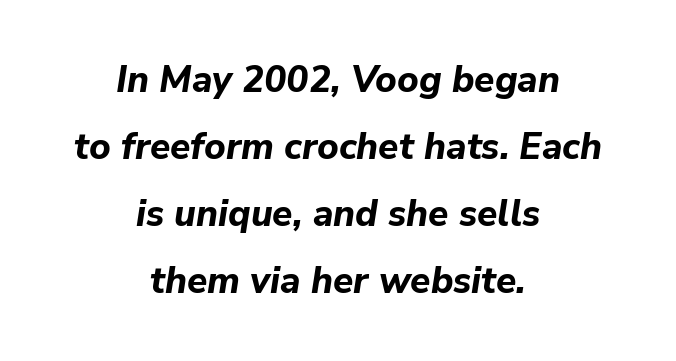
The image shows 37 px bold type, italic (leaning right); set centered, line spacing 1.81x, normal letter spacing, not underlined; low stroke contrast and a medium x-height.
